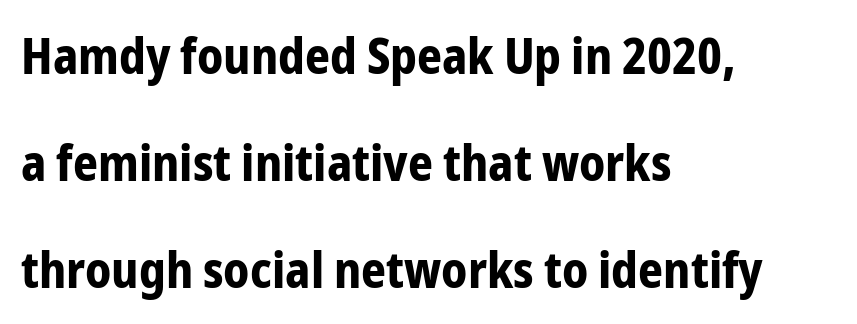
The face used here has the dense, thick strokes of a bold. The characters display no serif detailing; their extremities are plain. Anything drawn beneath the words? Only blank space. The leading is generous, giving the passage an open texture. Vertical strokes here are truly vertical.
